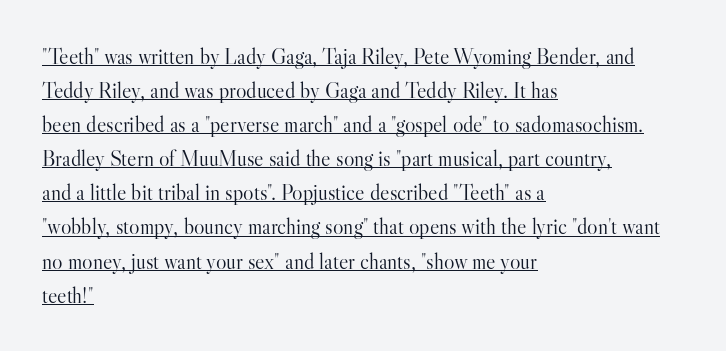
Regarding leading, the lines here are spaced in the standard way. Compared with typical body copy, the letter spacing here is the same. The passage shown is not bold in any degree. Underlining? Definitely there.
